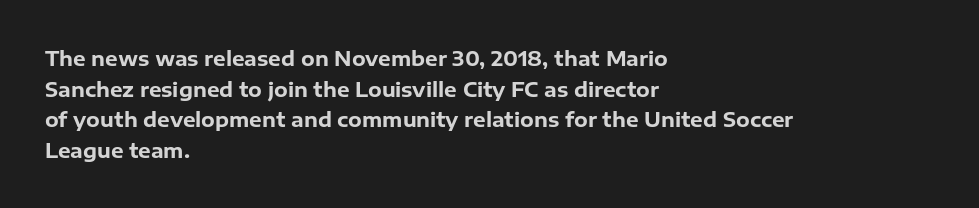
Underlining? Definitely not there. The paragraph has a hard left edge and a soft right edge. A typesetter would mark this as roman, not italic. What weight is shown? A full bold with thick strokes.
